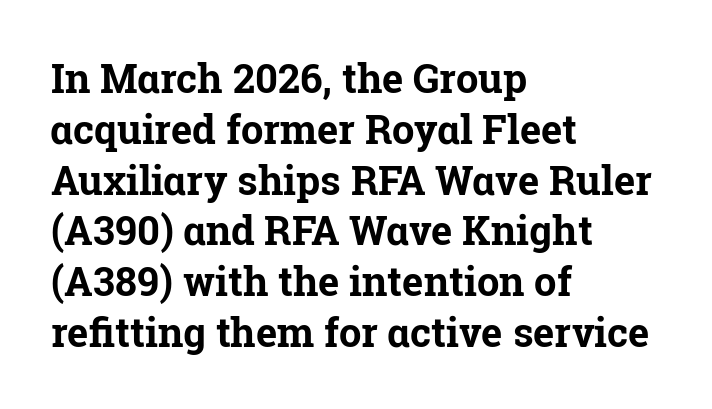
Q: Is the text bold? A: Yes.
Q: Is the text italic (slanted)? A: No, it is upright.
Q: Is the typeface a serif or a sans-serif typeface? A: Serif.
Q: Is the text underlined? A: No.
Q: How is the paragraph aligned? A: Left-aligned.
Q: Is the spacing between letters normal or unusually wide? A: Normal.
Q: Is the spacing between lines tight, normal or loose? A: Normal.
Q: Width (condensed, normal, or wide)? A: Normal.
Q: Stroke contrast? A: Low.
Q: x-height? A: Medium.
Q: Monospaced? A: No.
